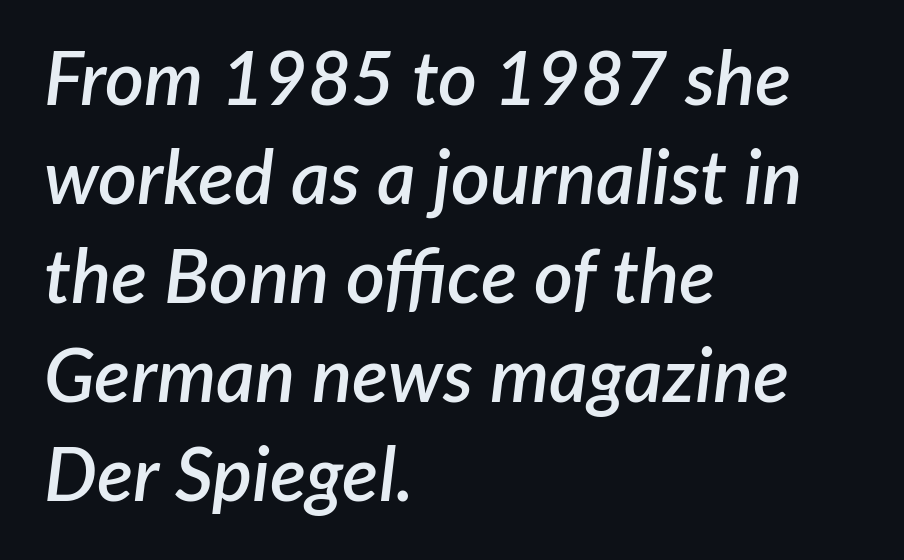
Q: Is the text bold? A: Semi-bold.
Q: Is the text italic (slanted)? A: Yes, it leans right by about 7 degrees.
Q: Is the text underlined? A: No.
Q: How is the paragraph aligned? A: Left-aligned.
Q: Is the spacing between letters normal or unusually wide? A: Normal.
Q: Is the spacing between lines tight, normal or loose? A: Normal.
Q: Width (condensed, normal, or wide)? A: Normal.
Q: Stroke contrast? A: Low.
Q: x-height? A: Medium.
Q: Monospaced? A: No.
